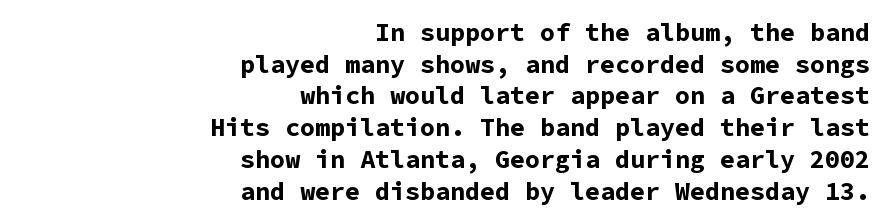
Interline gaps are of average width in this sample. The tracking reads as untouched default to a designer's eye. These lines are set flush right with a ragged left edge. The glyphs have the mass of a bold cut. Lines of text with bare space underneath. Is there any slant? The stems are plumb.
